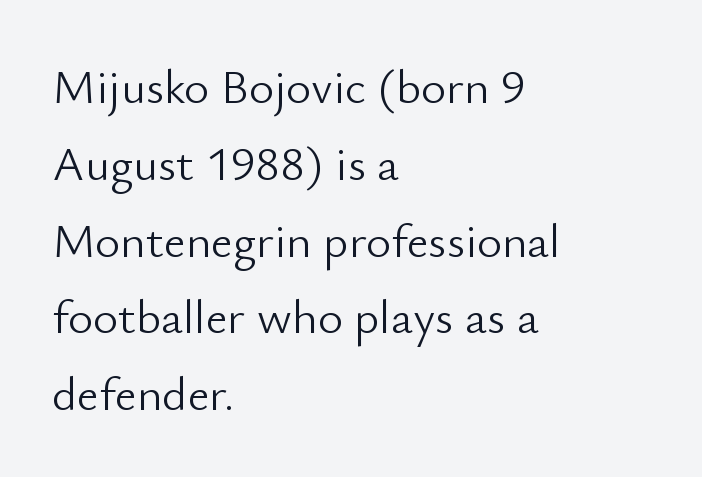
The image shows 48 px light sans-serif type, upright; set left-aligned, normal line spacing (1.6x), normal letter spacing, not underlined; low stroke contrast and a small x-height.
